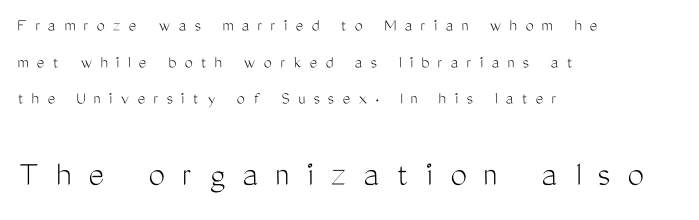
{"serif": "no", "italic": "no", "bold": "no", "weight": "light", "width": "condensed", "stroke_contrast": "medium", "x_height": "medium", "monospaced": "no", "underline": "no", "align": "left", "line_spacing": "loose", "line_spacing_ratio": 2.04, "letter_spacing": "wide", "letter_spacing_em": 0.47, "larger_block": "second", "size_ratio": 2.06, "glyph_px": 37}
